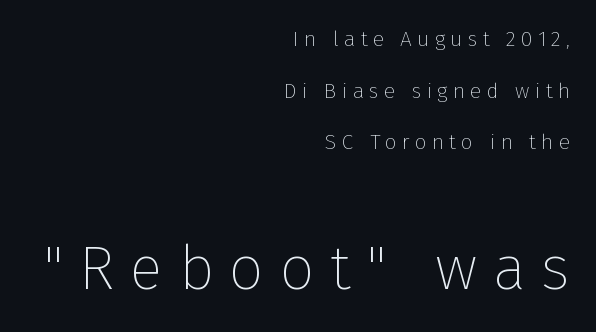
The image shows 62 px thin sans-serif type, upright; set right-aligned, loose line spacing (2.46x), unusually wide letter spacing (+0.25 em), not underlined; the second (bottom) block is 2.95x larger; low stroke contrast and a medium x-height.
